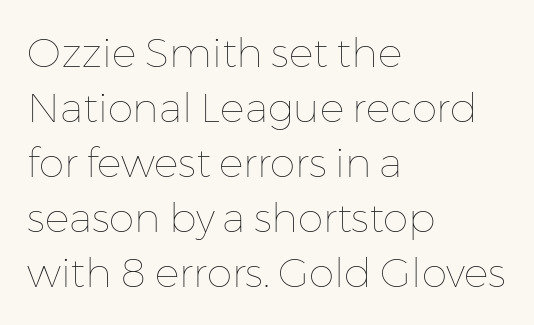
Q: Is the text bold? A: No.
Q: Is the text italic (slanted)? A: No, it is upright.
Q: Is the text underlined? A: No.
Q: How is the paragraph aligned? A: Left-aligned.
Q: Is the spacing between letters normal or unusually wide? A: Normal.
Q: Is the spacing between lines tight, normal or loose? A: Normal.
Q: Width (condensed, normal, or wide)? A: Normal.
Q: Stroke contrast? A: Low.
Q: x-height? A: Medium.
Q: Monospaced? A: No.
